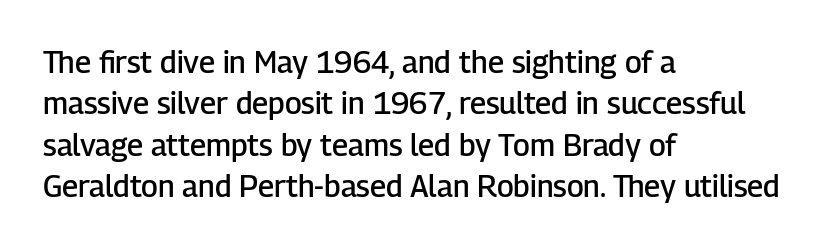
The words here are not underlined. Is the block centered? No — it sits flush against the left margin. This sample keeps an unexceptional amount of space between lines. Vertical strokes here are truly vertical.
